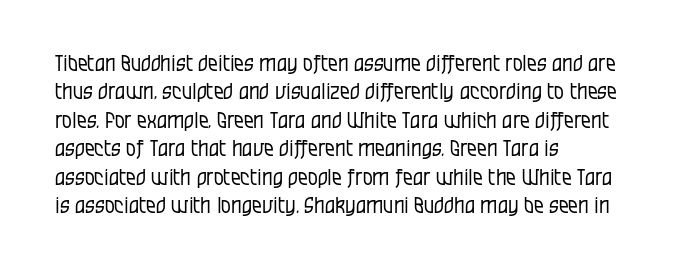
Rule under the text: the space is simply empty. Honestly, the letter spacing is just normal — you wouldn't notice it. The font's upright variant was chosen for this text. The strokes are not fattened; the text isn't bold. Layout note: lines flush left. The designer left line spacing at the default.
